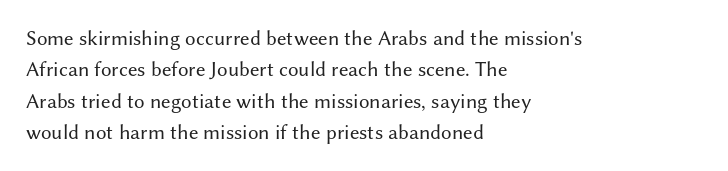
Q: Is the text bold? A: No.
Q: Is the text italic (slanted)? A: No, it is upright.
Q: Is the text underlined? A: No.
Q: How is the paragraph aligned? A: Left-aligned.
Q: Is the spacing between letters normal or unusually wide? A: Normal.
Q: Is the spacing between lines tight, normal or loose? A: Normal.
